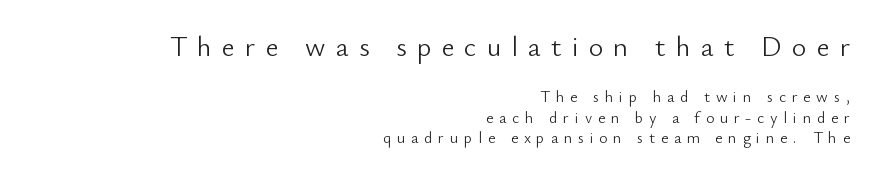
{"serif": "no", "italic": "no", "bold": "no", "weight": "light", "width": "normal", "stroke_contrast": "low", "x_height": "small", "monospaced": "no", "underline": "no", "align": "right", "line_spacing": "normal", "line_spacing_ratio": 1.3, "letter_spacing": "wide", "letter_spacing_em": 0.36, "larger_block": "first", "size_ratio": 1.75, "glyph_px": 28}
